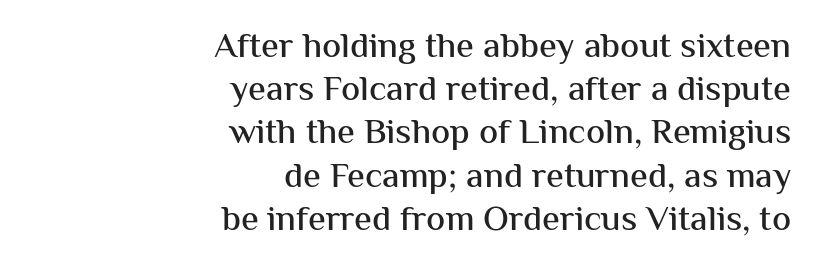
{"serif": "no", "italic": "no", "width": "normal", "stroke_contrast": "medium", "x_height": "medium", "monospaced": "no", "underline": "no", "align": "right", "line_spacing_ratio": 1.2, "letter_spacing": "normal", "letter_spacing_em": 0.0, "glyph_px": 36}
